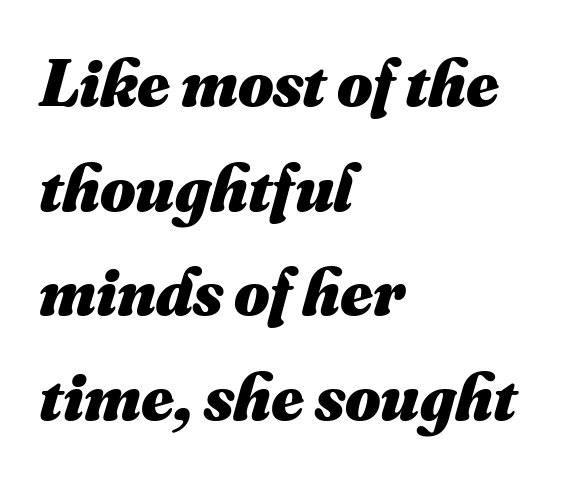
If you measured baseline to baseline, you'd find a middling distance. No extra tracking has been applied to these lines. Each line starts at the same left margin while the right side varies. I'd describe the lettering as bold — thick and assertive.
